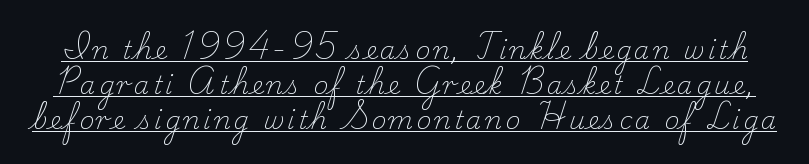
The image shows 25 px text type; set normal line spacing (1.4x), underlined.
